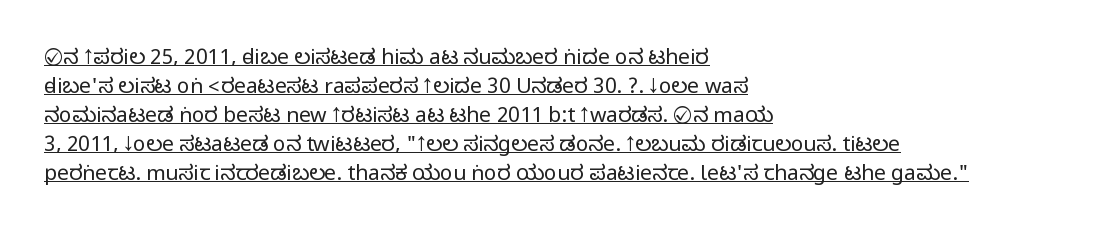
Is the block centered? No — it sits flush against the left margin. The lines sit at an ordinary, default distance from one another. When letters stand straight like this, we call the style roman or upright. In designer terms, the underline attribute is active on this setting. Nobody touched the tracking dial on this one.
